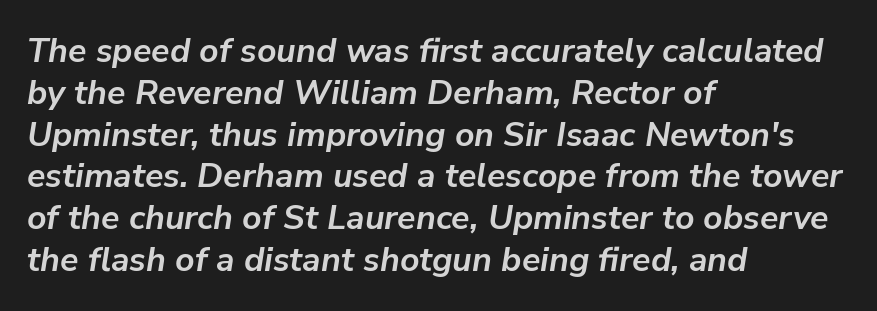
{"italic": "yes", "lean": "right", "slant_degrees": 9, "bold": "yes", "weight": "semibold", "width": "normal", "stroke_contrast": "low", "x_height": "medium", "monospaced": "no", "underline": "no", "align": "left", "line_spacing_ratio": 1.23, "letter_spacing": "normal", "letter_spacing_em": 0.0, "glyph_px": 34}
